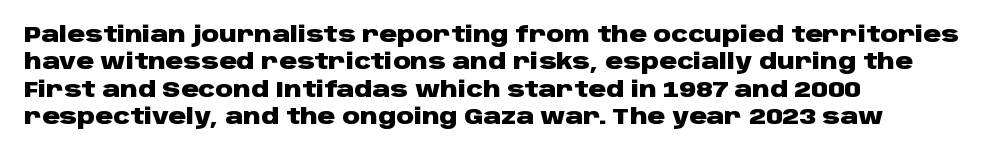
{"italic": "no", "bold": "yes", "underline": "no", "align": "left", "line_spacing": "normal", "line_spacing_ratio": 1.25, "letter_spacing": "normal", "letter_spacing_em": 0.0, "glyph_px": 22}
